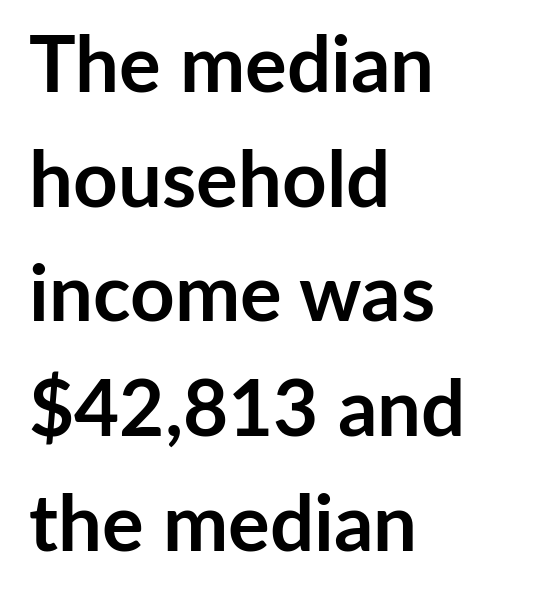
The specimen reads as upright at a glance. Has an underline been added? It has not. Each glyph is drawn with heavy, bold strokes. Nobody touched the tracking dial on this one. Line beginnings align vertically; line endings do not. Each letter keeps its own natural width here, so spacing adapts to shape.
